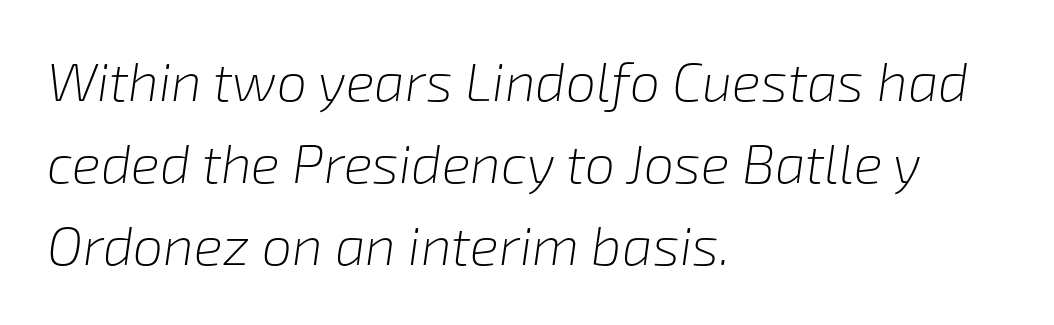
Look at the tracking — it's just the regular setting, nothing added. Layout note: lines flush left. Type without underlining. Slanted lettering throughout. Ink coverage per letter is moderate at most. Students, observe: this is what conventionally led text looks like.
